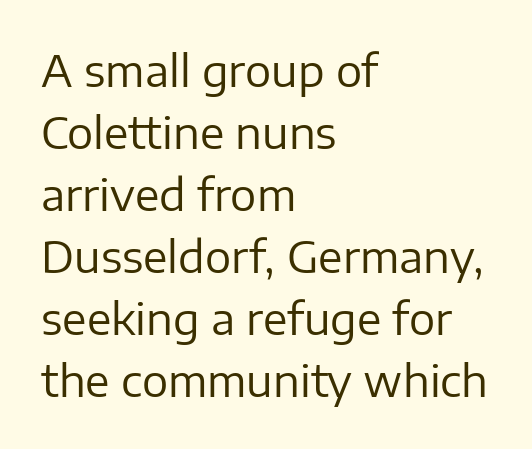
Q: Is the text bold? A: No.
Q: Is the text italic (slanted)? A: No, it is upright.
Q: Is the typeface a serif or a sans-serif typeface? A: Sans-serif.
Q: Is the text underlined? A: No.
Q: How is the paragraph aligned? A: Left-aligned.
Q: Is the spacing between letters normal or unusually wide? A: Normal.
Q: Is the spacing between lines tight, normal or loose? A: Normal.
Q: Width (condensed, normal, or wide)? A: Normal.
Q: Stroke contrast? A: Low.
Q: x-height? A: Medium.
Q: Monospaced? A: No.
